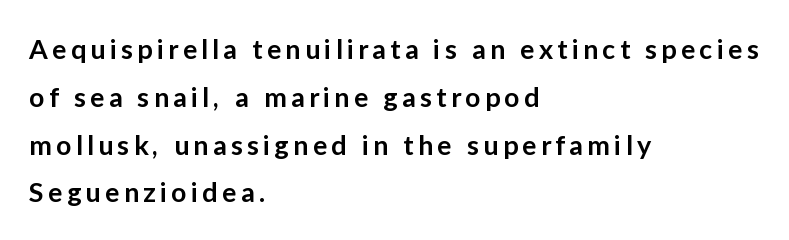
The foot of each line stays bare and open. The sample has been set in demibold, a notch under bold. The letters stand upright; this is a roman face. Short and long lines alike share a common starting point at left.
